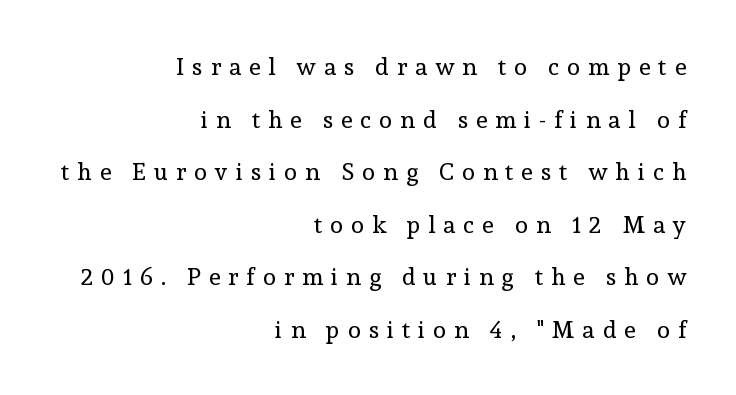
The passage is arranged like a letterhead date or caption credit — flush right. Underline: absent. In terms of leading, this rendering errs on the spacious side. Stem width sits at or under what a default text font uses. Compared with typical body copy, the letter spacing here is much looser.
